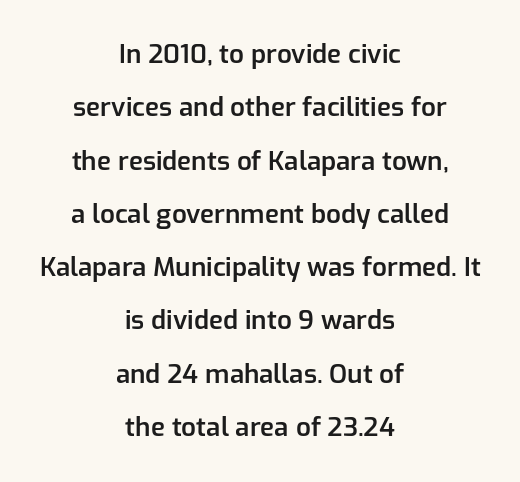
{"italic": "no", "bold": "semi", "underline": "no", "align": "center", "line_spacing": "loose", "line_spacing_ratio": 2.05, "letter_spacing": "normal", "letter_spacing_em": 0.0, "glyph_px": 26}
